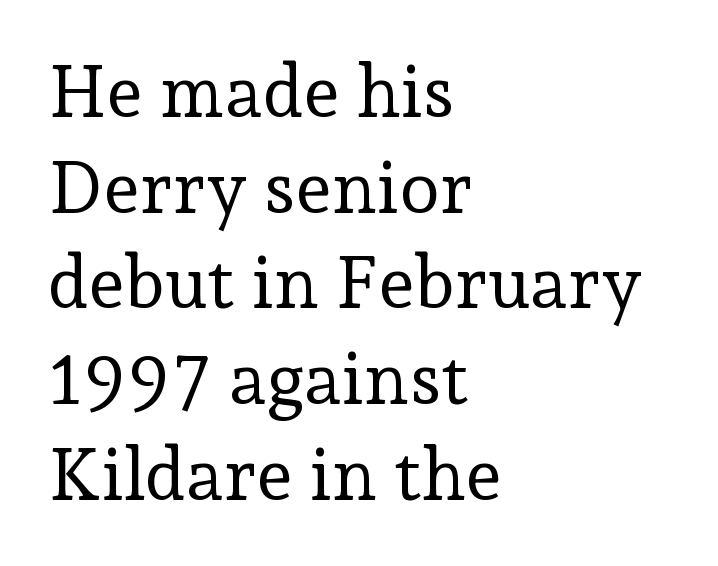
The image shows 73 px regular-weight serif type, upright; set left-aligned, normal line spacing (1.31x), normal letter spacing, not underlined; low stroke contrast and a medium x-height.
